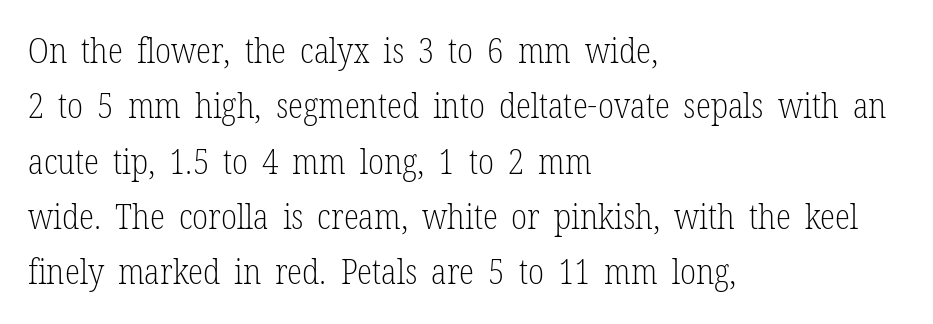
The image shows 35 px light, condensed serif type, upright; set left-aligned, normal line spacing (1.58x), normal letter spacing, not underlined; low stroke contrast and a medium x-height.
